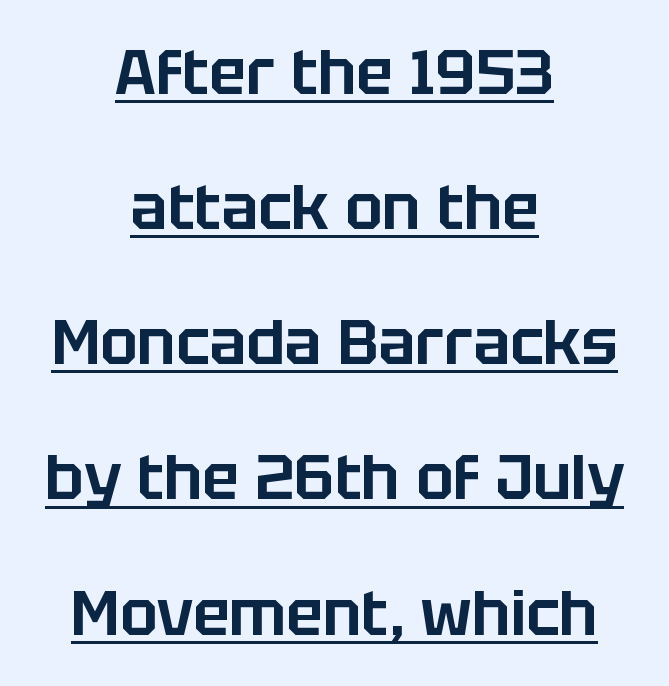
{"serif": "no", "italic": "no", "width": "normal", "stroke_contrast": "low", "x_height": "large", "monospaced": "no", "underline": "yes", "align": "center", "line_spacing": "loose", "line_spacing_ratio": 2.18, "letter_spacing": "normal", "letter_spacing_em": 0.0, "glyph_px": 62}
